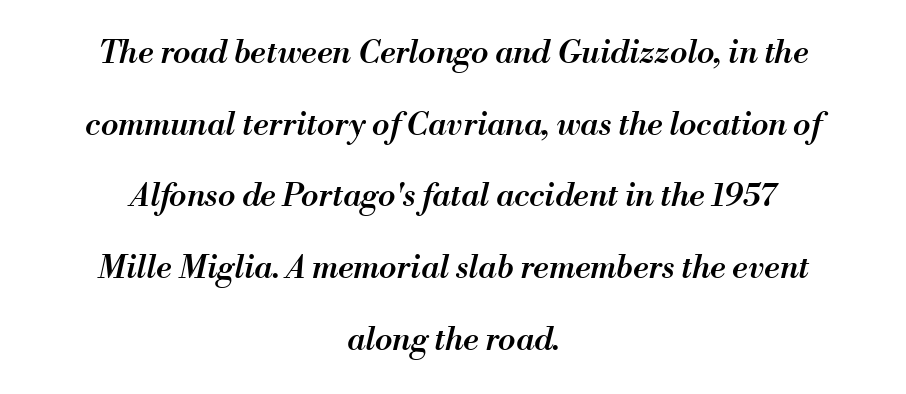
The image shows 32 px semibold type, italic (leaning right); set centered, loose line spacing (2.24x), normal letter spacing, not underlined; medium stroke contrast and a small x-height.
